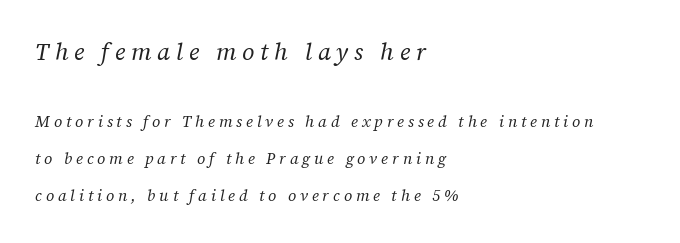
{"italic": "yes", "lean": "right", "slant_degrees": 12, "bold": "no", "underline": "no", "align": "left", "line_spacing": "loose", "line_spacing_ratio": 2.32, "letter_spacing": "wide", "letter_spacing_em": 0.24, "larger_block": "first", "size_ratio": 1.5, "glyph_px": 24}
